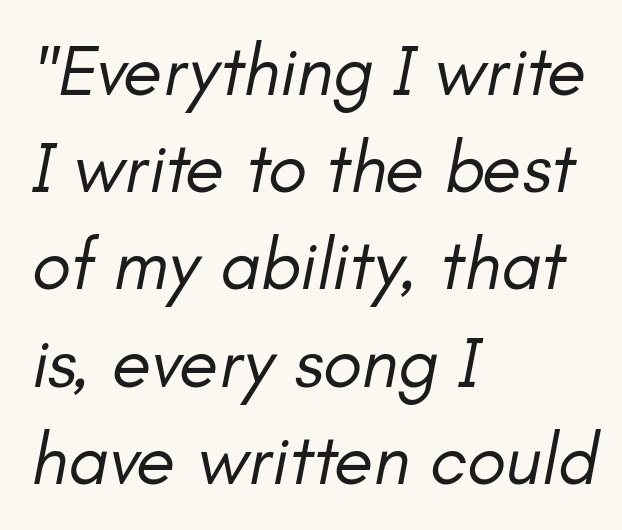
Q: Is the text bold? A: No.
Q: Is the text italic (slanted)? A: Yes, it leans right by about 11 degrees.
Q: Is the text underlined? A: No.
Q: How is the paragraph aligned? A: Left-aligned.
Q: Is the spacing between letters normal or unusually wide? A: Normal.
Q: Is the spacing between lines tight, normal or loose? A: Normal.
Q: Width (condensed, normal, or wide)? A: Normal.
Q: Stroke contrast? A: Low.
Q: x-height? A: Small.
Q: Monospaced? A: No.
